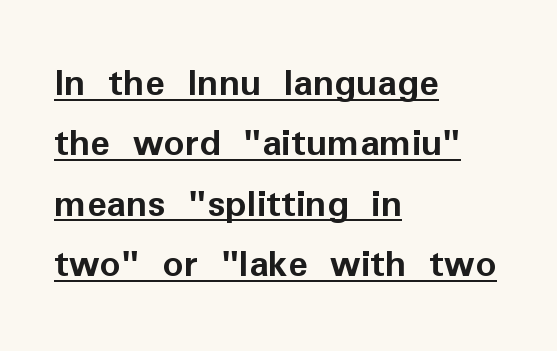
{"serif": "no", "italic": "no", "bold": "yes", "weight": "semibold", "width": "normal", "stroke_contrast": "low", "x_height": "medium", "monospaced": "no", "underline": "yes", "align": "left", "line_spacing": "normal", "line_spacing_ratio": 1.47, "letter_spacing": "normal", "letter_spacing_em": 0.0, "glyph_px": 41}
